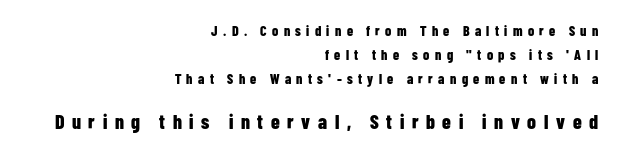
The image shows 20 px bold type, upright; set right-aligned, normal line spacing (1.7x), unusually wide letter spacing (+0.38 em), not underlined; the second (bottom) block is 1.43x larger.
